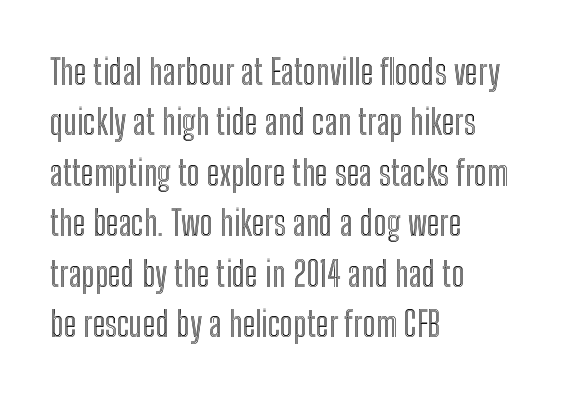
The image shows 35 px condensed type, upright; set left-aligned, normal line spacing (1.44x), normal letter spacing, not underlined; a medium x-height.
